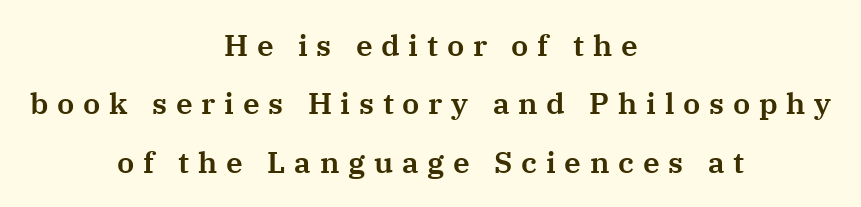
Q: Is the text italic (slanted)? A: No, it is upright.
Q: Is the typeface a serif or a sans-serif typeface? A: Serif.
Q: Is the text underlined? A: No.
Q: How is the paragraph aligned? A: Centered.
Q: Is the spacing between letters normal or unusually wide? A: Unusually wide.
Q: Is the spacing between lines tight, normal or loose? A: Loose.
Q: Width (condensed, normal, or wide)? A: Normal.
Q: Stroke contrast? A: Medium.
Q: x-height? A: Medium.
Q: Monospaced? A: No.
